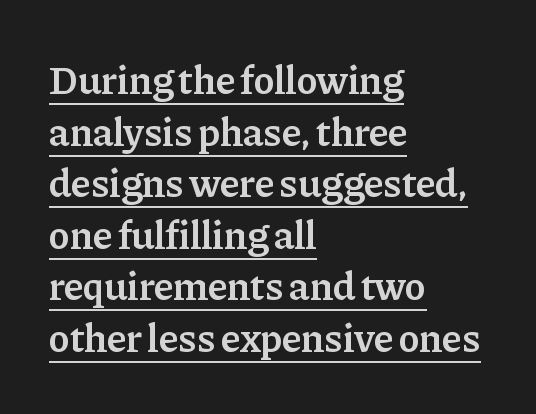
{"serif": "yes", "italic": "no", "bold": "semi", "weight": "semibold", "width": "normal", "stroke_contrast": "low", "x_height": "medium", "monospaced": "no", "underline": "yes", "align": "left", "line_spacing": "normal", "line_spacing_ratio": 1.29, "letter_spacing": "normal", "letter_spacing_em": 0.0, "glyph_px": 40}
